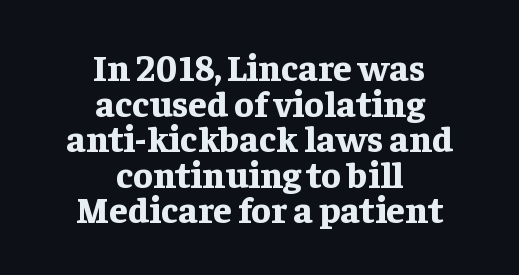
What stands out about the letter spacing? Nothing — it is the standard amount. What kind of face is this? One with serifs. The zone under the glyphs is completely vacant. Chunky letters — that's bold for sure. A typesetter would call this proportional, since set widths differ per character. Style check: upright.
